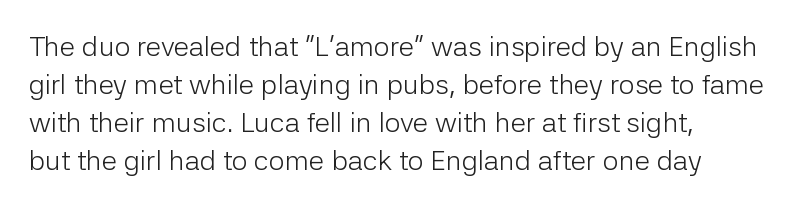
{"serif": "no", "italic": "no", "bold": "no", "weight": "light", "width": "normal", "stroke_contrast": "low", "x_height": "medium", "monospaced": "no", "underline": "no", "line_spacing": "normal", "line_spacing_ratio": 1.36, "letter_spacing": "normal", "letter_spacing_em": 0.0, "glyph_px": 28}
